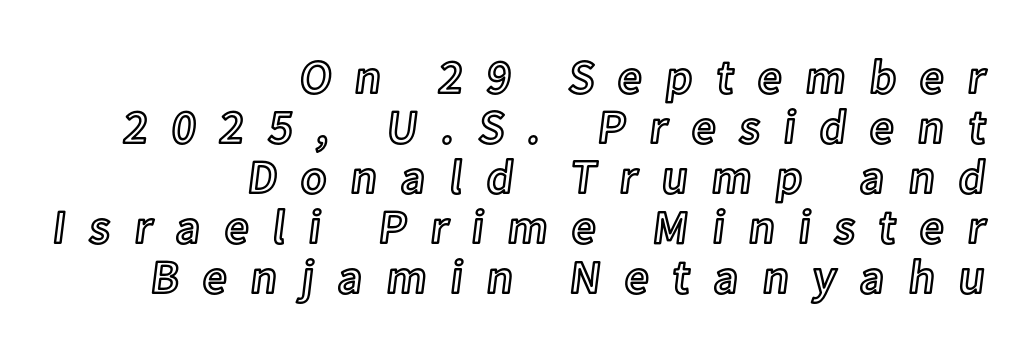
Q: Is the text italic (slanted)? A: Yes.
Q: Is the text underlined? A: No.
Q: How is the paragraph aligned? A: Right-aligned.
Q: Is the spacing between letters normal or unusually wide? A: Unusually wide.
Q: Is the spacing between lines tight, normal or loose? A: Tight.
Q: Width (condensed, normal, or wide)? A: Normal.
Q: x-height? A: Medium.
Q: Monospaced? A: No.
